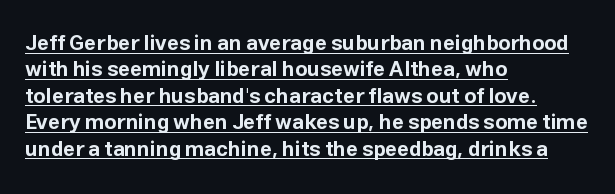
The image shows 21 px bold type, upright; set left-aligned, normal line spacing (1.26x), normal letter spacing, underlined.
